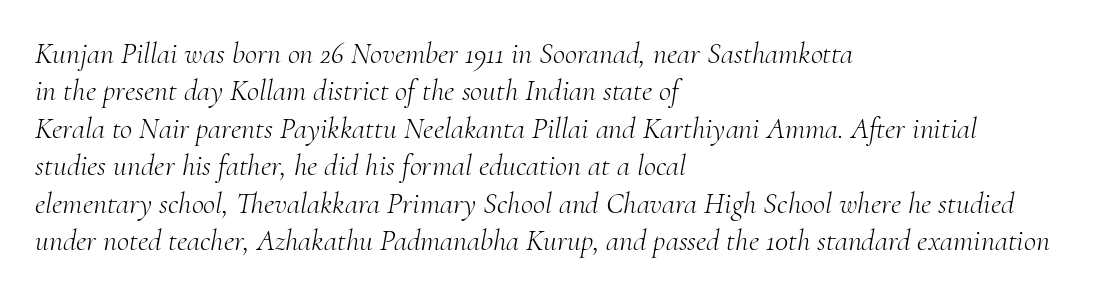
Q: Is the text bold? A: No.
Q: Is the text italic (slanted)? A: Yes, it leans right by about 10 degrees.
Q: Is the typeface a serif or a sans-serif typeface? A: Serif.
Q: Is the text underlined? A: No.
Q: How is the paragraph aligned? A: Left-aligned.
Q: Is the spacing between letters normal or unusually wide? A: Normal.
Q: Is the spacing between lines tight, normal or loose? A: Normal.
Q: Width (condensed, normal, or wide)? A: Normal.
Q: Stroke contrast? A: Medium.
Q: x-height? A: Small.
Q: Monospaced? A: No.
